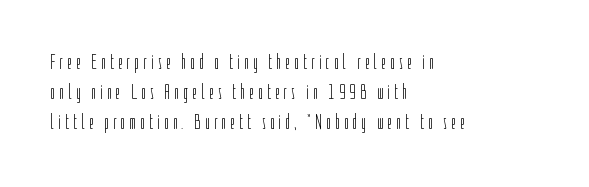
The passage is arranged the way most books set body copy — flush left. Stroke mass is kept to a normal reading level or below. Does the lettering tilt? It doesn't — this is upright. Plain, unruled lines of type. Interline gaps are of average width in this sample.
